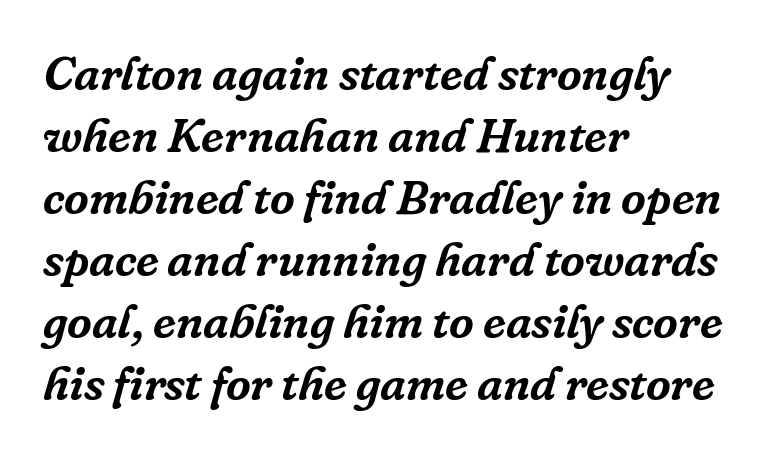
The letters advance in unequal steps, a hallmark of proportional type. Unmarked baselines from the first word to the last. Rendered with sloped, italic letterforms. The lines in this sample share a left origin and differ only in where they stop. Observe the ordinary spacing: letters are neighbours, not strangers.
